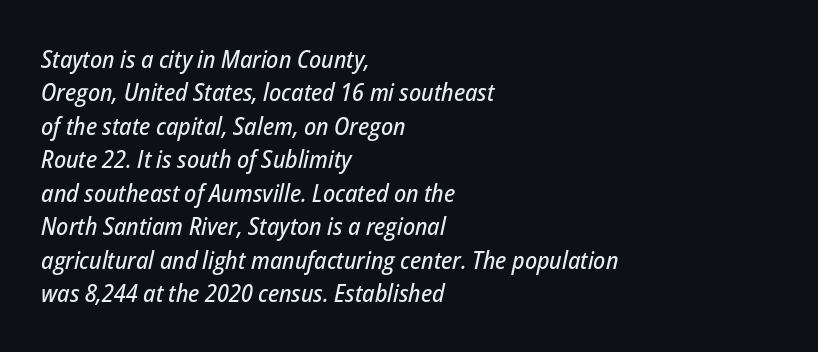
Q: Is the text italic (slanted)? A: Yes, it leans right by about 12 degrees.
Q: Is the text underlined? A: No.
Q: How is the paragraph aligned? A: Left-aligned.
Q: Is the spacing between letters normal or unusually wide? A: Normal.
Q: Is the spacing between lines tight, normal or loose? A: Normal.
